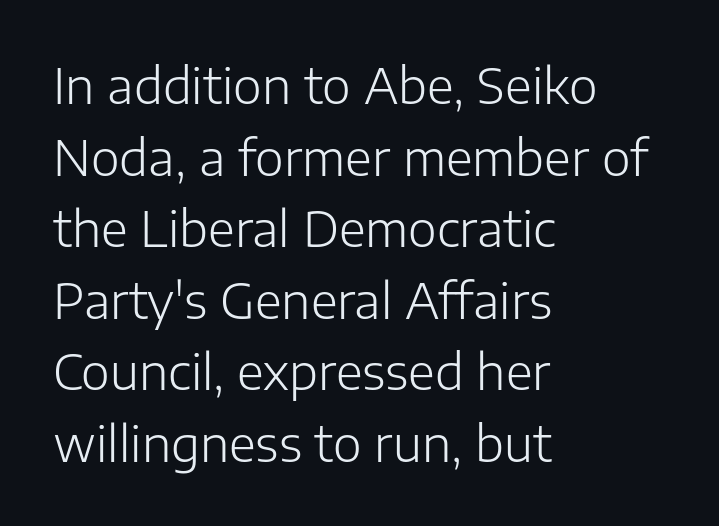
The rendering keeps characters at their native spacing. Any mark beneath the type? The region is blank. Note the varied advance widths — an 'i' is clearly narrower than an 'm'. A classic flush-left, rag-right setting is used for this passage. Unlike a traditional serif, this face leaves its strokes unadorned. No chunkiness to these letters — they're not bold.
